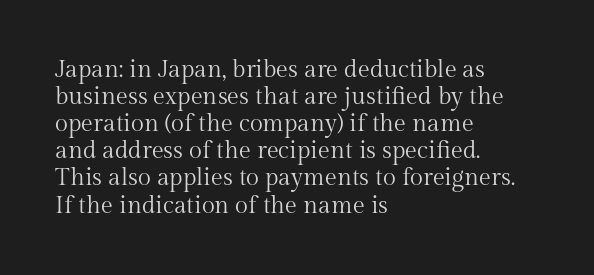
{"italic": "no", "bold": "no", "underline": "no", "align": "left", "line_spacing": "tight", "line_spacing_ratio": 1.13, "letter_spacing": "normal", "letter_spacing_em": 0.0, "glyph_px": 24}
